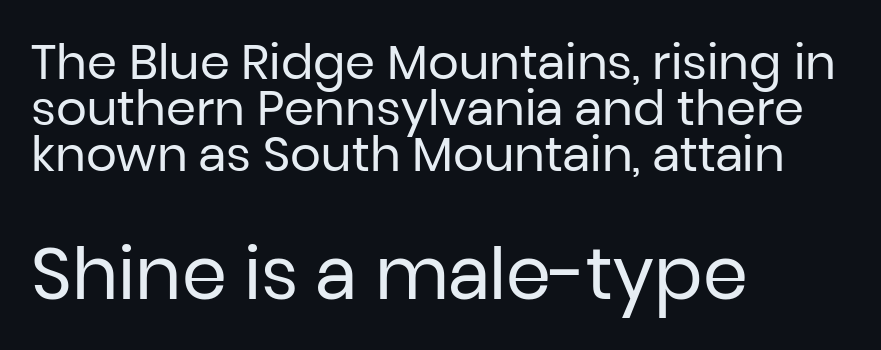
The font's upright variant was chosen for this text. The type is set solid horizontally, with unmodified tracking. Vertically, the passage feels compressed, each row crowding the next. The passage shown is typeset with a sans-serif family.
